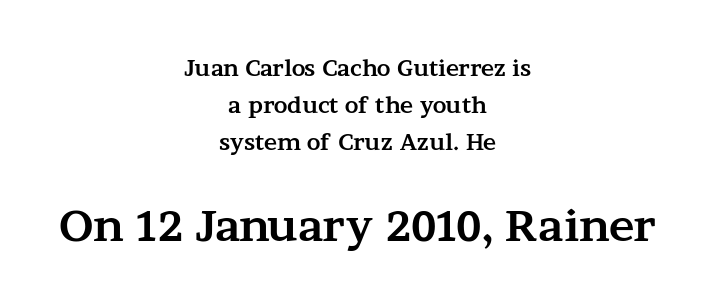
The image shows 43 px bold, wide serif type, upright; set centered, normal line spacing (1.68x), normal letter spacing, not underlined; the second (bottom) block is 1.95x larger; medium stroke contrast and a medium x-height.
